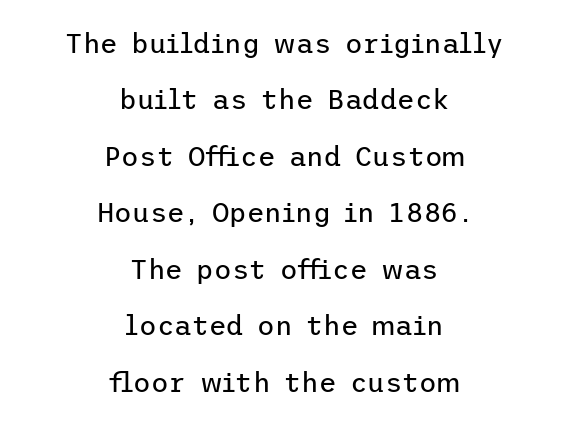
Q: Is the text bold? A: No.
Q: Is the text italic (slanted)? A: No, it is upright.
Q: Is the text underlined? A: No.
Q: How is the paragraph aligned? A: Centered.
Q: Is the spacing between letters normal or unusually wide? A: Normal.
Q: Is the spacing between lines tight, normal or loose? A: Loose.
